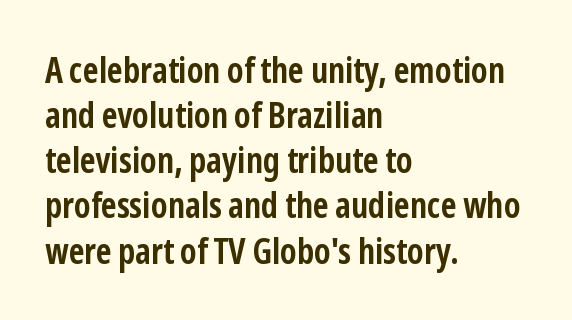
The image shows 35 px semibold, condensed sans-serif type, upright; set left-aligned, normal line spacing (1.29x), normal letter spacing, not underlined; low stroke contrast and a medium x-height.
